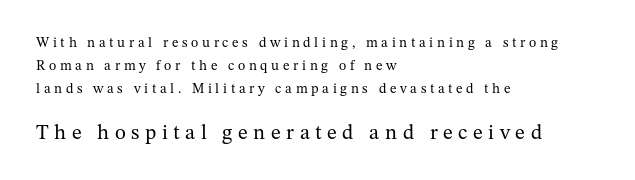
The image shows 21 px text type, upright; set left-aligned, normal line spacing (1.66x), unusually wide letter spacing (+0.26 em), not underlined; the second (bottom) block is 1.5x larger.
